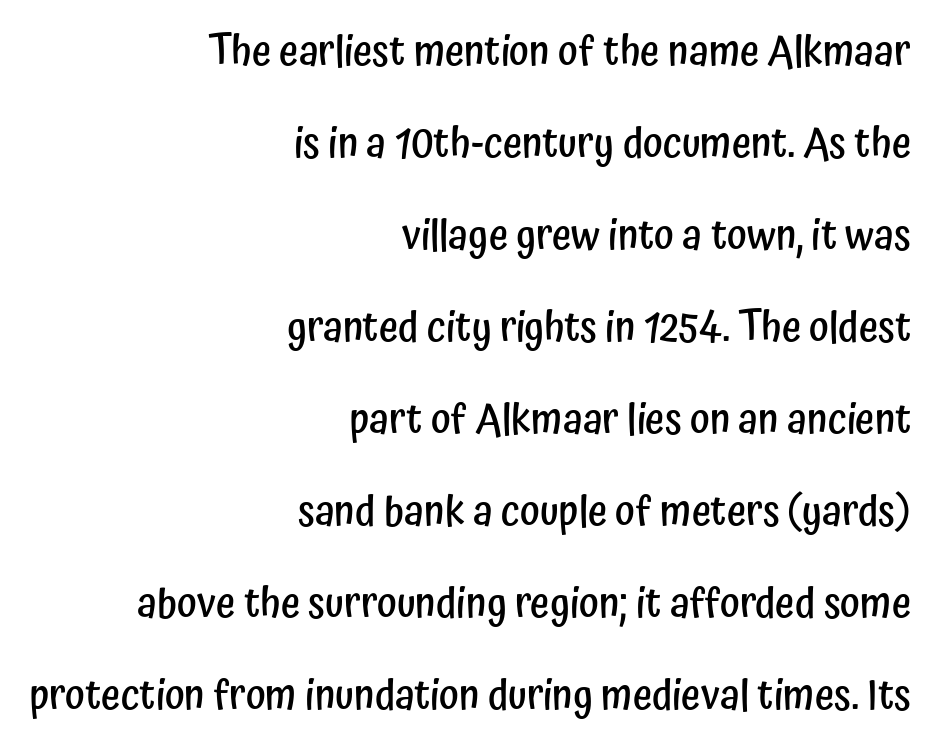
{"serif": "no", "italic": "no", "bold": "semi", "weight": "semibold", "width": "condensed", "stroke_contrast": "low", "x_height": "medium", "monospaced": "no", "underline": "no", "align": "right", "line_spacing": "loose", "line_spacing_ratio": 2.19, "letter_spacing": "normal", "letter_spacing_em": 0.0, "glyph_px": 42}
